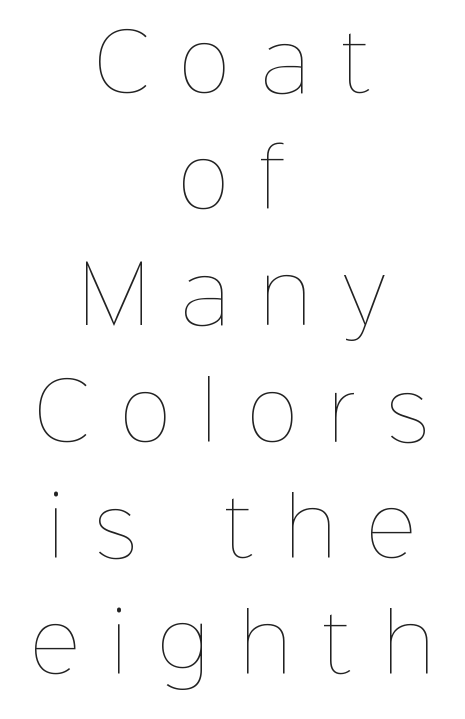
{"italic": "no", "bold": "no", "weight": "thin", "width": "normal", "stroke_contrast": "low", "x_height": "medium", "monospaced": "no", "underline": "no", "align": "center", "line_spacing": "normal", "line_spacing_ratio": 1.49, "letter_spacing": "wide", "letter_spacing_em": 0.4, "glyph_px": 78}
